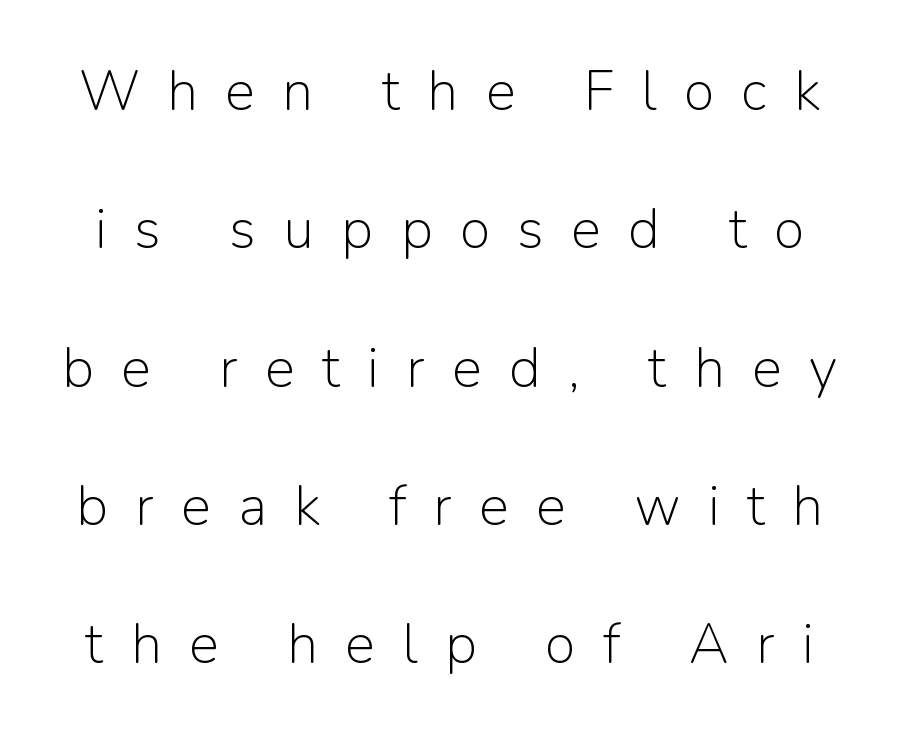
{"serif": "no", "italic": "no", "bold": "no", "weight": "light", "width": "normal", "stroke_contrast": "low", "x_height": "medium", "monospaced": "no", "underline": "no", "line_spacing": "loose", "line_spacing_ratio": 2.47, "letter_spacing": "wide", "letter_spacing_em": 0.49, "glyph_px": 56}
